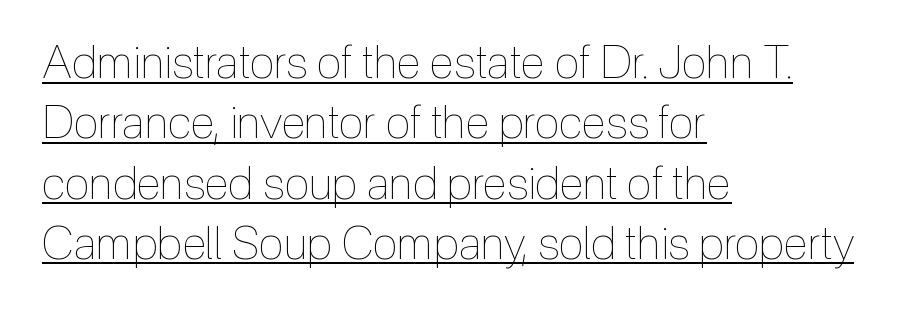
{"italic": "no", "bold": "no", "weight": "thin", "width": "condensed", "x_height": "medium", "monospaced": "no", "underline": "yes", "align": "left", "line_spacing": "normal", "line_spacing_ratio": 1.31, "letter_spacing": "normal", "letter_spacing_em": 0.0, "glyph_px": 46}
